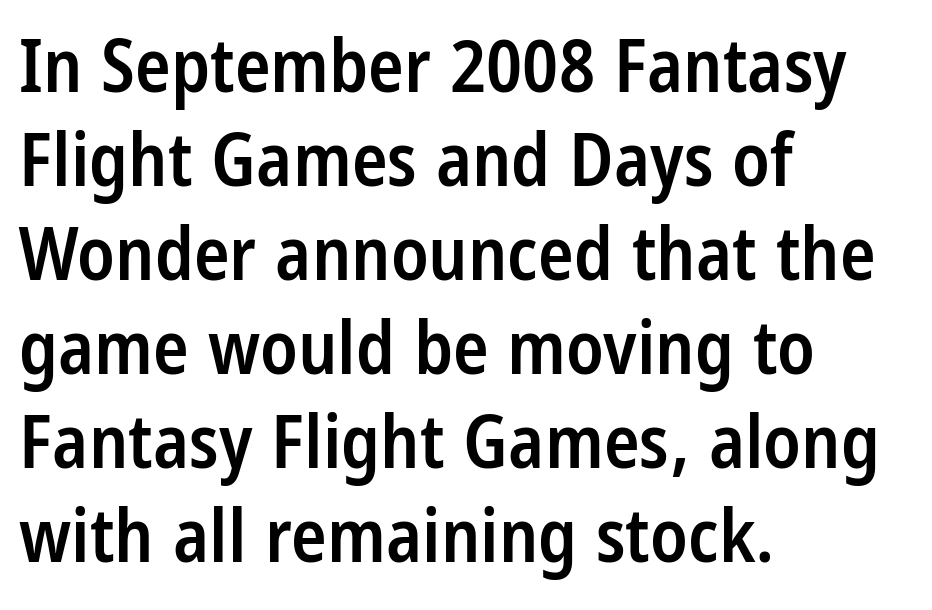
Q: Is the text bold? A: Semi-bold.
Q: Is the text italic (slanted)? A: No, it is upright.
Q: Is the typeface a serif or a sans-serif typeface? A: Sans-serif.
Q: Is the text underlined? A: No.
Q: How is the paragraph aligned? A: Left-aligned.
Q: Is the spacing between letters normal or unusually wide? A: Normal.
Q: Is the spacing between lines tight, normal or loose? A: Normal.
Q: Width (condensed, normal, or wide)? A: Condensed.
Q: Stroke contrast? A: Low.
Q: x-height? A: Large.
Q: Monospaced? A: No.
